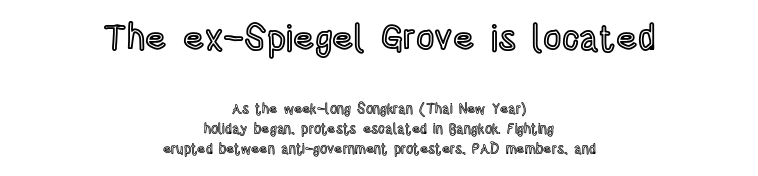
The image shows 36 px condensed type, upright; set centered, normal line spacing (1.44x), normal letter spacing, not underlined; the first (top) block is 2.57x larger; a large x-height.
